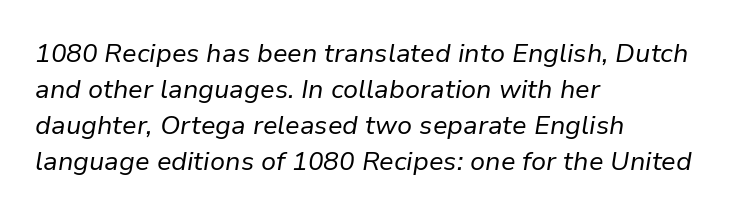
The image shows 26 px text type, italic (leaning right); set left-aligned, normal line spacing (1.39x), normal letter spacing, not underlined.
